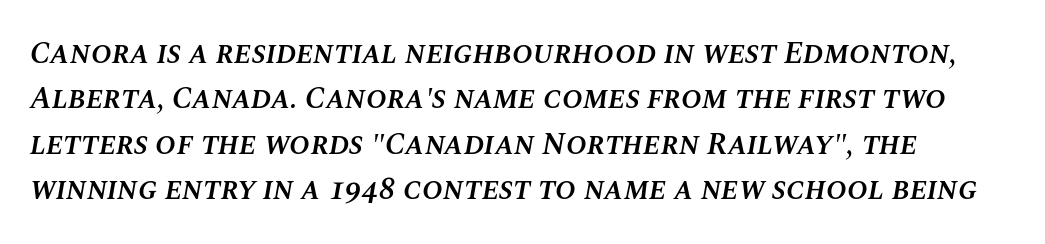
Q: Is the text bold? A: Semi-bold.
Q: Is the text italic (slanted)? A: Yes, it leans right by about 10 degrees.
Q: Is the text underlined? A: No.
Q: Is the spacing between letters normal or unusually wide? A: Normal.
Q: Is the spacing between lines tight, normal or loose? A: Normal.
Q: Width (condensed, normal, or wide)? A: Normal.
Q: Stroke contrast? A: Medium.
Q: x-height? A: Large.
Q: Monospaced? A: No.
